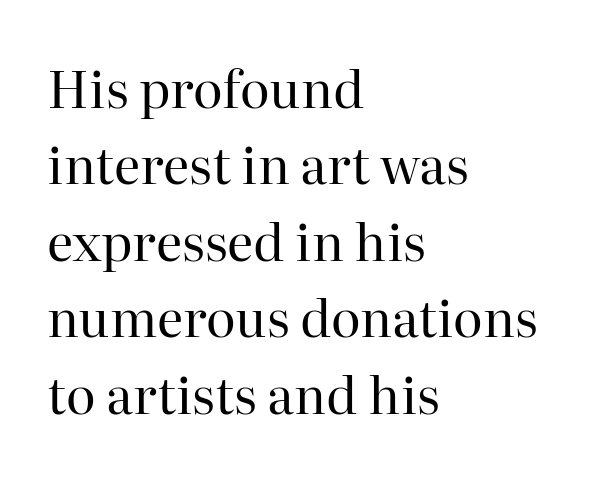
The letters advance in unequal steps, a hallmark of proportional type. The font is comparable to plain body text, perhaps lighter. Check where the strokes stop: tiny serifs finish them off. In terms of leading, this rendering sits right in the middle. No word sits above an underline. What stands out about the letter spacing? Nothing — it is the standard amount.
